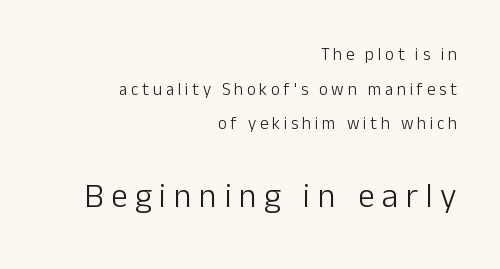
A student would call this right alignment; a typographer would say flush right, rag left. Stroke terminals: plain, sans-serif. The tracking reads as deliberately expanded to a designer's eye. No italicization has been applied; the sample stays upright. Leading is clearly above the norm, producing a sparse column. The strokes carry an ordinary text weight at most.
